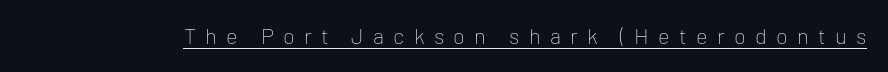
{"italic": "no", "bold": "no", "underline": "yes", "letter_spacing": "wide", "letter_spacing_em": 0.42, "glyph_px": 22}
